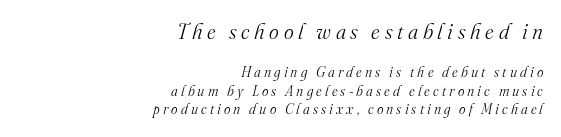
Q: Is the text bold? A: No.
Q: Is the text italic (slanted)? A: Yes, it leans right by about 16 degrees.
Q: Is the text underlined? A: No.
Q: How is the paragraph aligned? A: Right-aligned.
Q: Is the spacing between letters normal or unusually wide? A: Unusually wide.
Q: Is the spacing between lines tight, normal or loose? A: Normal.
Q: Which block of text is set in a larger size, the first (top) or the second (bottom)? A: The first (top) one.
